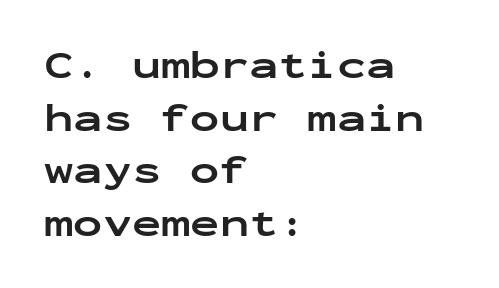
{"serif": "no", "italic": "no", "bold": "yes", "weight": "bold", "width": "wide", "stroke_contrast": "low", "x_height": "medium", "monospaced": "yes", "underline": "no", "align": "left", "line_spacing": "normal", "line_spacing_ratio": 1.35, "letter_spacing": "normal", "letter_spacing_em": 0.0, "glyph_px": 39}
